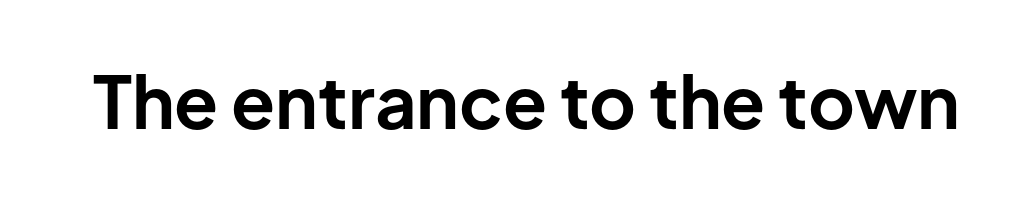
The image shows 72 px bold sans-serif type, upright; set normal letter spacing, not underlined; low stroke contrast and a medium x-height.
